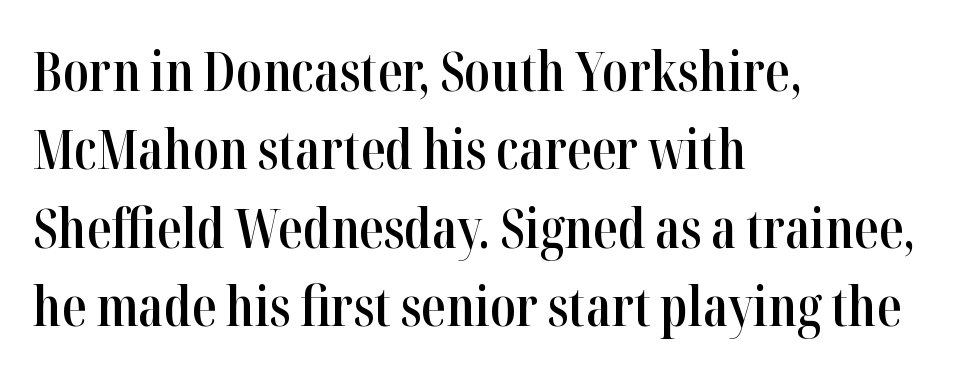
The image shows 54 px semibold, condensed serif type, upright; set left-aligned, normal line spacing (1.45x), normal letter spacing, not underlined; high stroke contrast and a medium x-height.
